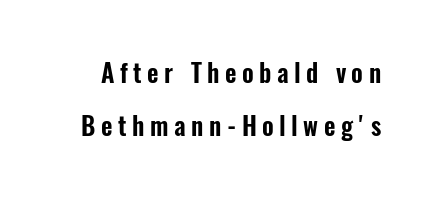
Glyph-to-glyph distance is far greater than everyday printed text. The vertical gap from one line to the next is large. Clear beneath every line of the passage. Italic: no, the glyphs are upright roman.
